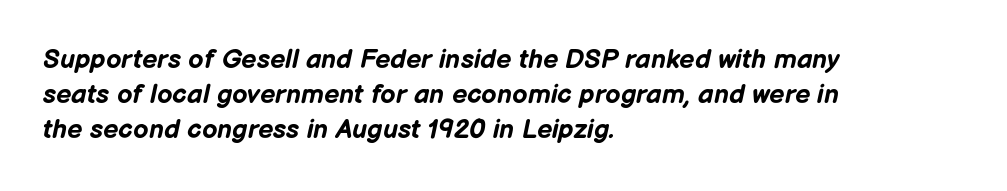
The image shows 27 px bold type, italic (leaning right); set left-aligned, normal line spacing (1.3x), normal letter spacing, not underlined.
